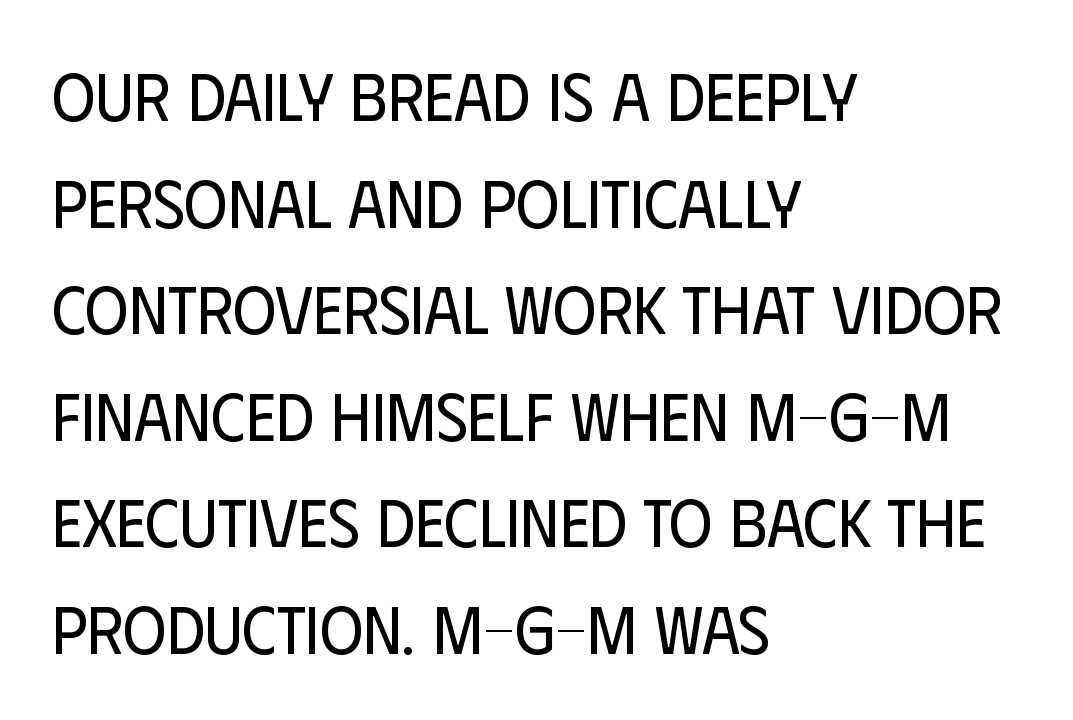
{"serif": "no", "italic": "no", "bold": "no", "weight": "regular", "width": "condensed", "stroke_contrast": "low", "x_height": "large", "monospaced": "no", "underline": "no", "align": "left", "line_spacing": "normal", "line_spacing_ratio": 1.59, "letter_spacing": "normal", "letter_spacing_em": 0.0, "glyph_px": 67}
